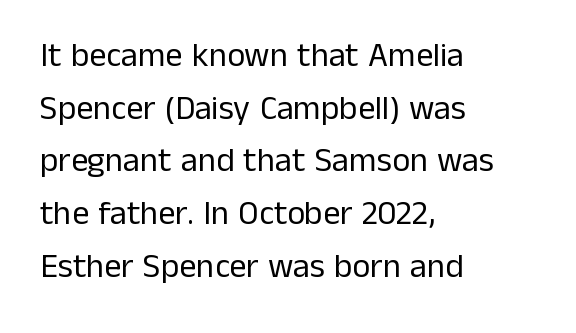
The designer went with a sans here, leaving each stem footless. Each stroke keeps to a modest, everyday thickness or less. You could call the tracking neutral — neither tight nor loose. The lines sit at an ordinary, default distance from one another. Do the characters align in a grid? No, the font is proportional.
